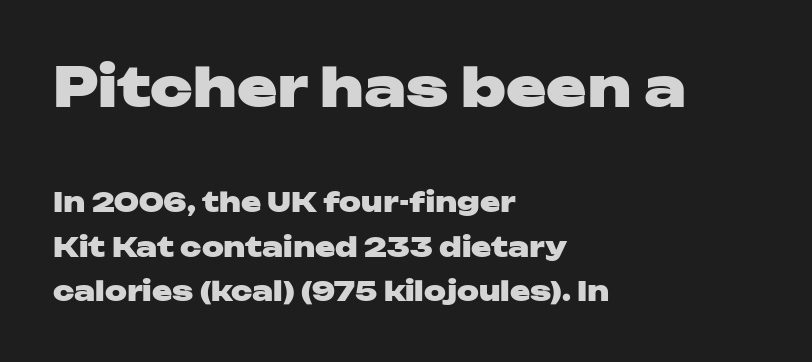
{"serif": "no", "italic": "no", "bold": "yes", "weight": "heavy", "width": "wide", "stroke_contrast": "low", "x_height": "medium", "monospaced": "no", "underline": "no", "align": "left", "line_spacing": "normal", "line_spacing_ratio": 1.65, "letter_spacing": "normal", "letter_spacing_em": 0.0, "larger_block": "first", "size_ratio": 2.0, "glyph_px": 54}
